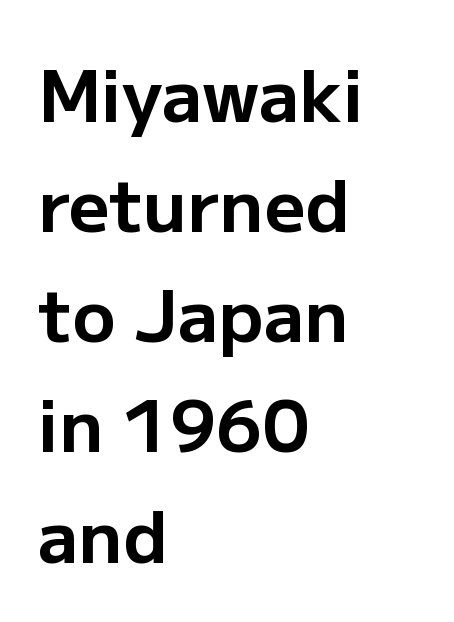
{"serif": "no", "italic": "no", "bold": "yes", "weight": "bold", "width": "normal", "stroke_contrast": "low", "x_height": "medium", "monospaced": "no", "underline": "no", "align": "left", "line_spacing": "normal", "line_spacing_ratio": 1.53, "letter_spacing": "normal", "letter_spacing_em": 0.0, "glyph_px": 72}
